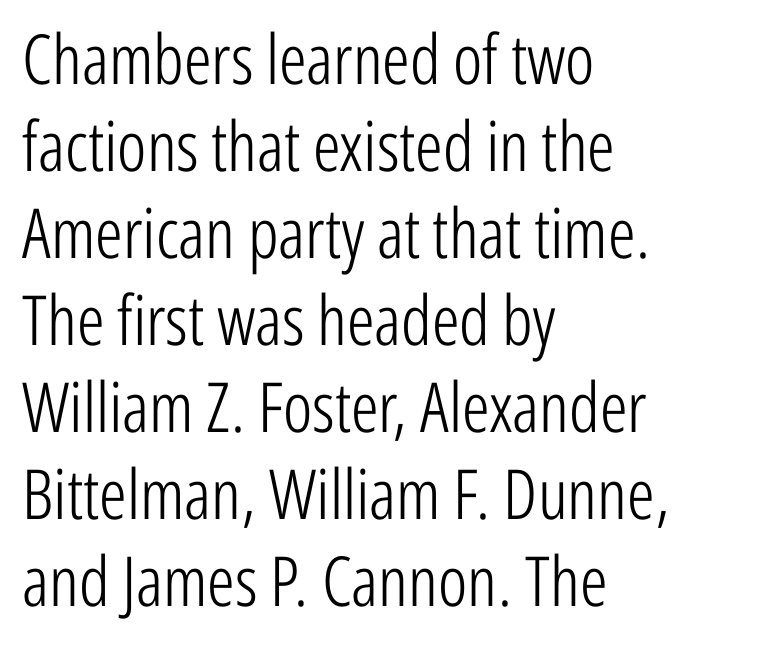
These lines are composed in type without serifs. Caption: multi-line text, flush left, ragged right. Standard letterfit; no display-style spreading of the glyphs. A typesetter would call this leading conventional body-copy spacing. The typeface has the unassuming heft of standard copy or less.
